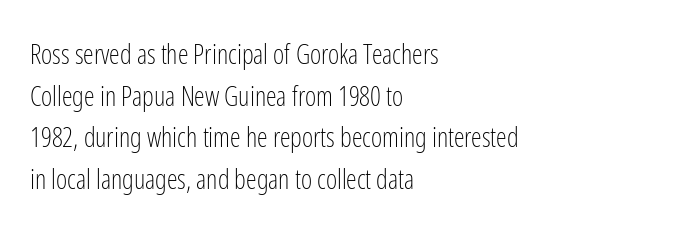
The image shows 27 px text type, upright; set left-aligned, normal line spacing (1.54x), normal letter spacing, not underlined.
